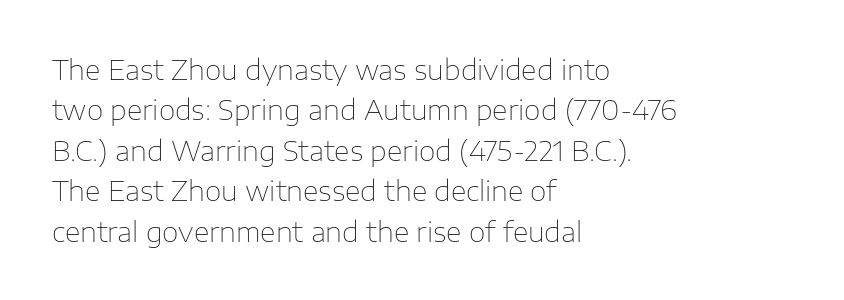
The image shows 27 px text type, upright; set left-aligned, normal line spacing (1.5x), normal letter spacing, not underlined.
